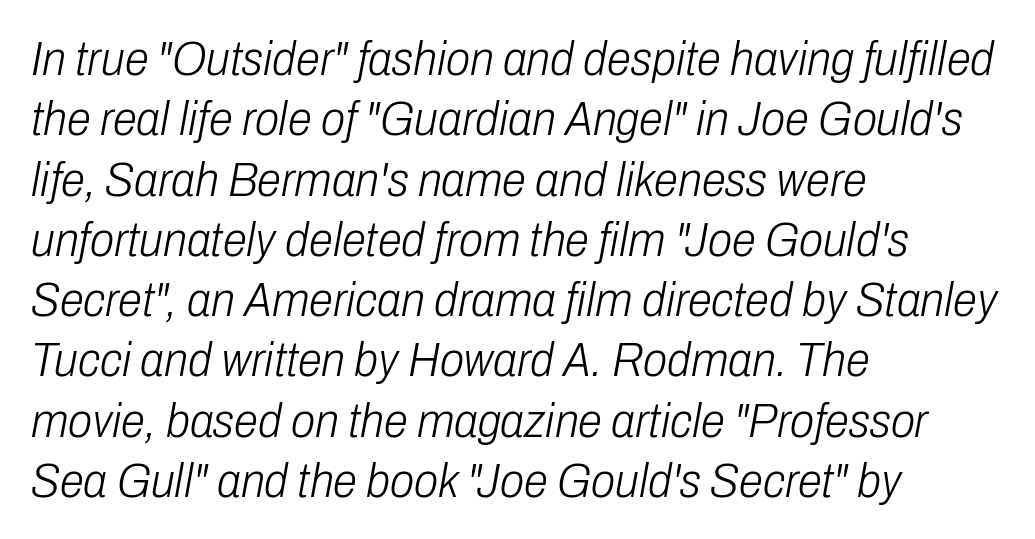
Weight class: somewhere from thin through regular. If you drew a ruler down the left edge, every line would touch it. In terms of posture, this sample is oblique. Just letters on the line, the space beneath them empty. Students, note that the glyphs here touch the page at normal intervals.
